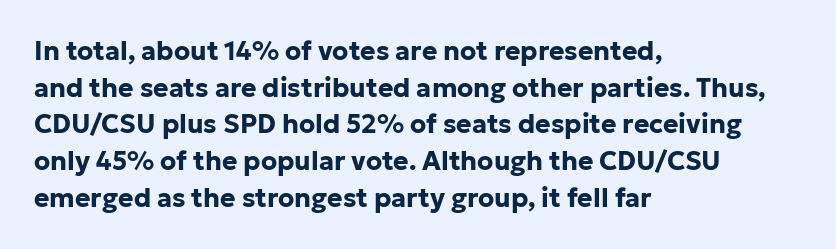
Caption: multi-line text, flush left, ragged right. Look at the tracking — it's just the regular setting, nothing added. Upright lettering throughout. The passage shown is emphatically bold. The passage shown is not underscored anywhere.
